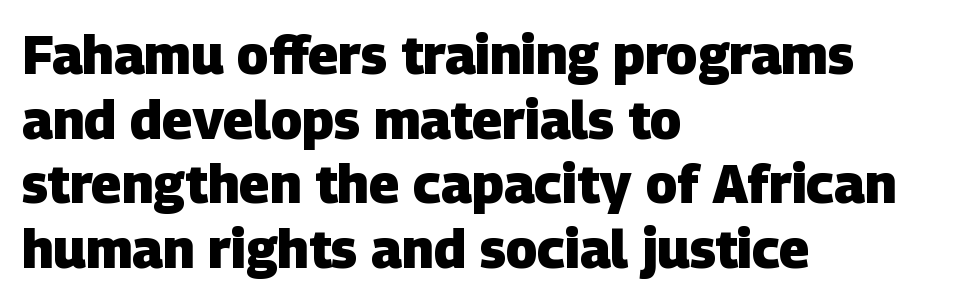
Students, note that the glyphs here touch the page at normal intervals. You'd pick this weight for a headline — it's a proper bold. Which margin do the lines hug? The left one — the right edge is uneven. Plain, unruled lines of type.
